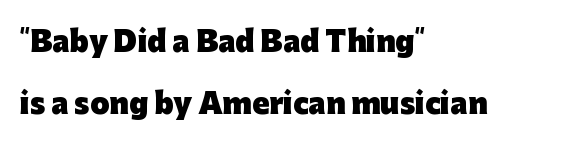
The image shows 28 px heavy sans-serif type, upright; set left-aligned, loose line spacing (2.2x), normal letter spacing, not underlined; low stroke contrast and a medium x-height.
